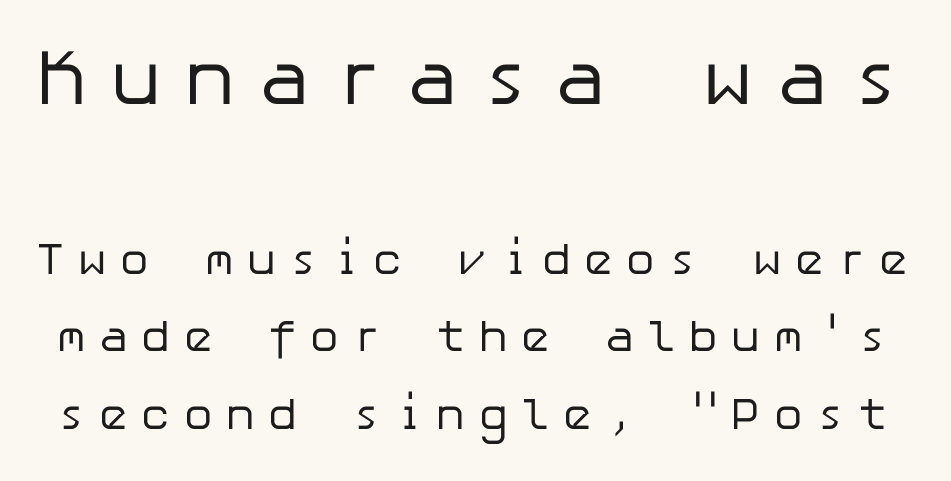
Look at the tracking — it's clearly loosened, letters drifting apart. Anything drawn beneath the words? Only blank space. Are there feet on the stems? There aren't — it's a sans. The characters are drawn with everyday or finer stroke widths. Upright lettering throughout.
